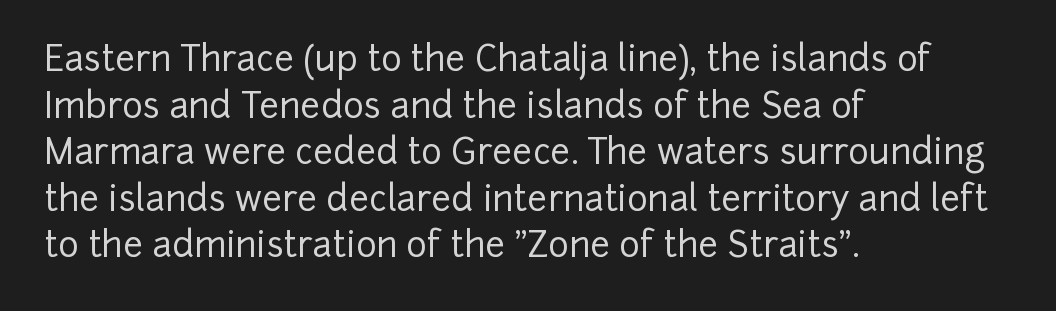
You can tell from the bare stems that sans-serif type was used. The ragged edge is on the right, which tells us the setting is flush left. Characters follow at the spacing the type designer built in. Leading matches the norm, producing a regular column. The face used here is proportionally spaced, like ordinary book or web type.
